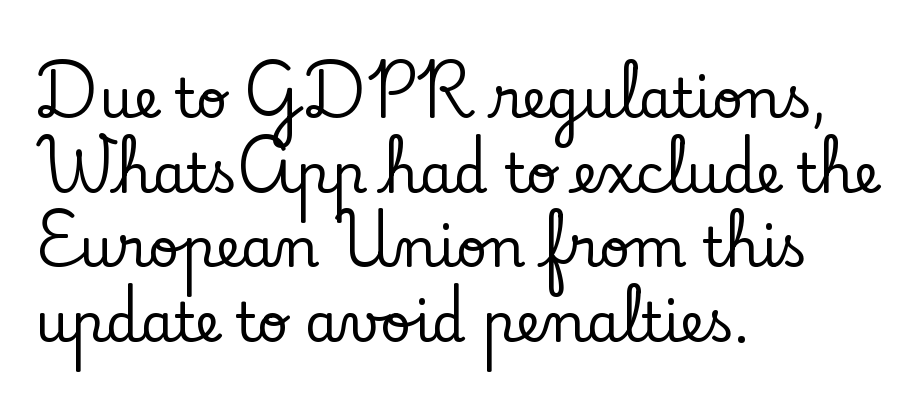
{"serif": "yes", "italic": "no", "width": "normal", "stroke_contrast": "low", "x_height": "small", "monospaced": "no", "underline": "no", "align": "left", "line_spacing": "normal", "line_spacing_ratio": 1.38, "letter_spacing": "normal", "letter_spacing_em": 0.0, "glyph_px": 54}
